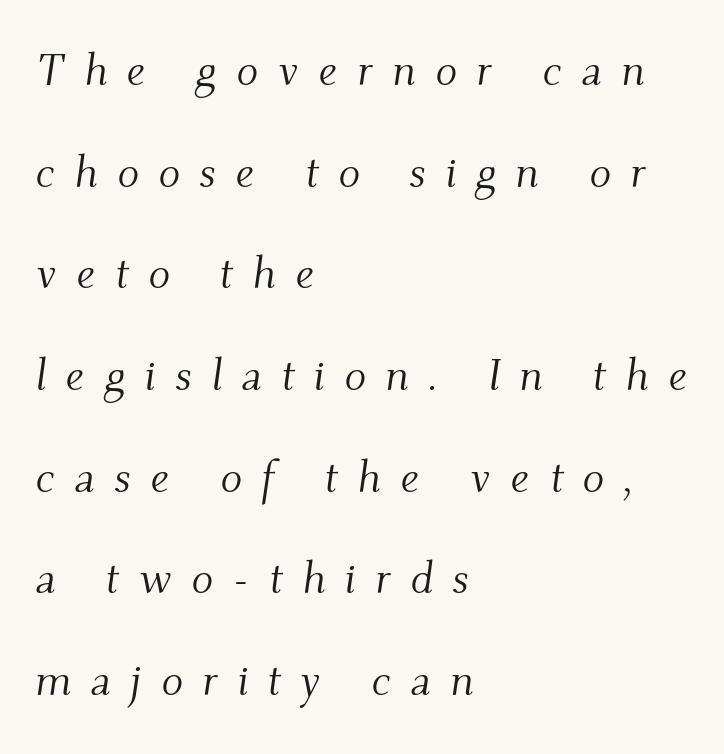
The image shows 45 px light serif type, italic (leaning right); set left-aligned, loose line spacing (2.26x), unusually wide letter spacing (+0.43 em), not underlined; medium stroke contrast and a small x-height.
